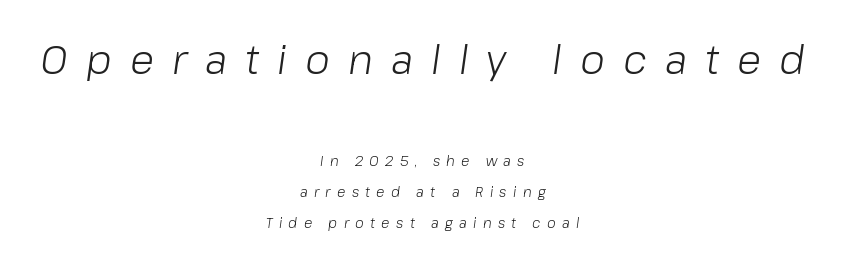
Loosely led — the rows are spread out. You could only call the tracking loose — the letters float apart. Here the designer chose a conventional face with non-uniform glyph widths. The upper block of text is set noticeably larger than the block beneath it. Each line is balanced around a shared central axis.
